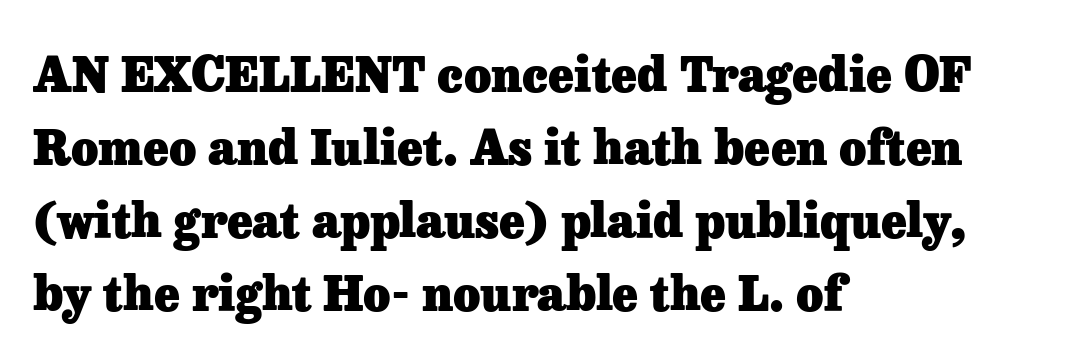
Underline: absent. Students, this is bold: see how much ink each stroke carries. Character widths vary here, with narrow letters taking less room than wide ones. You can tell from the footed stems that serif type was used.
